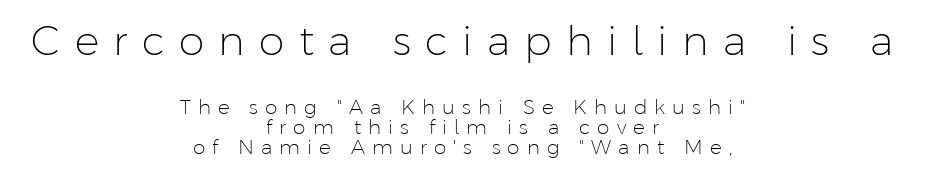
Is this a fixed-width face? No — the glyphs have proportional, varying widths. These lines are composed in type without serifs. This is the regular roman posture of the typeface. Vertical stems look standard width or narrower in stroke. Each line is balanced around a shared central axis. Caption: expanded tracking, letters set apart.
